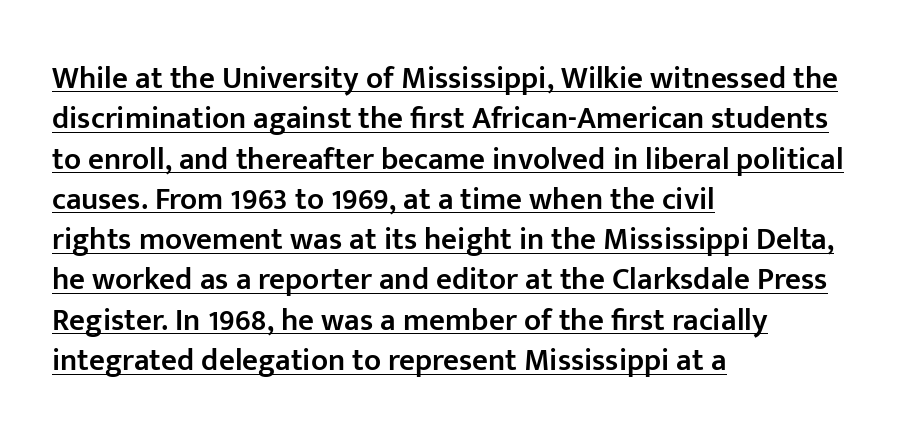
Q: Is the text bold? A: Semi-bold.
Q: Is the text italic (slanted)? A: No, it is upright.
Q: Is the typeface a serif or a sans-serif typeface? A: Sans-serif.
Q: Is the text underlined? A: Yes.
Q: How is the paragraph aligned? A: Left-aligned.
Q: Is the spacing between letters normal or unusually wide? A: Normal.
Q: Is the spacing between lines tight, normal or loose? A: Normal.
Q: Width (condensed, normal, or wide)? A: Normal.
Q: Stroke contrast? A: Low.
Q: x-height? A: Medium.
Q: Monospaced? A: No.
